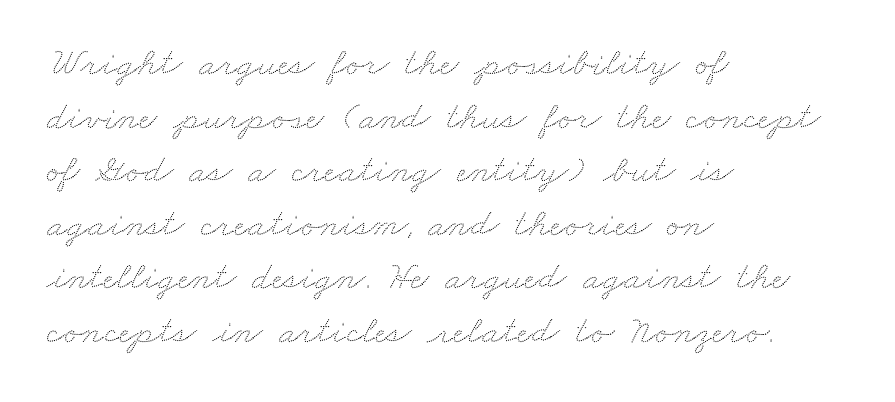
Q: Is the text underlined? A: No.
Q: How is the paragraph aligned? A: Left-aligned.
Q: Is the spacing between letters normal or unusually wide? A: Normal.
Q: Is the spacing between lines tight, normal or loose? A: Normal.
Q: Width (condensed, normal, or wide)? A: Wide.
Q: Stroke contrast? A: Low.
Q: x-height? A: Small.
Q: Monospaced? A: No.
